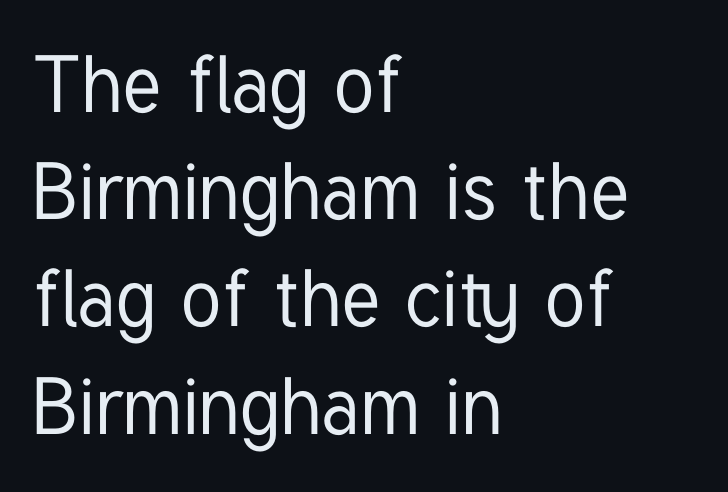
The image shows 80 px condensed sans-serif type, upright; set left-aligned, normal line spacing (1.34x), normal letter spacing, not underlined; low stroke contrast and a medium x-height.
